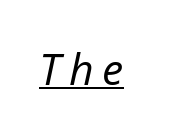
You can see a thin bar hugging the bottom of the glyphs. What stands out about the letter spacing? Its width — letters are far apart. An italicized treatment has been applied to the whole sample. Summary of weight: not heavy and not bold. Spacing verdict: proportional, widths tailored to each character.
